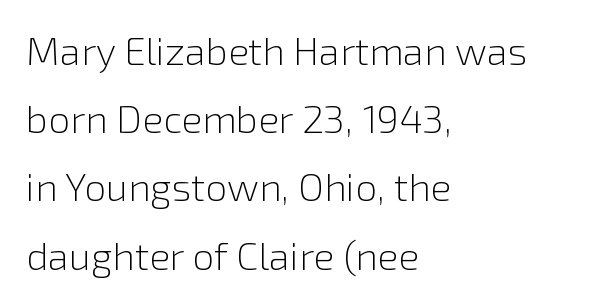
The image shows 39 px light sans-serif type, upright; set left-aligned, line spacing 1.75x, normal letter spacing, not underlined; a medium x-height.
